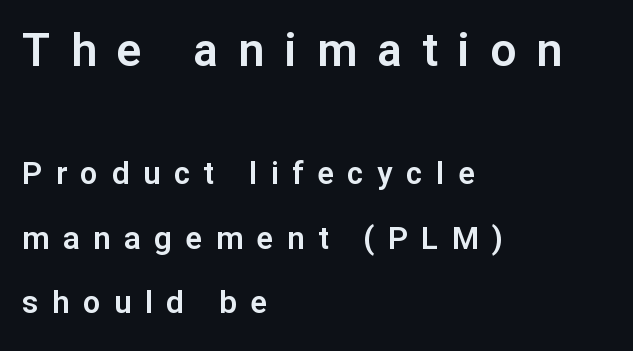
Left-aligned paragraph, ragged on the right. The passage shown is typeset with a sans-serif family. The passage shown is typed in a proportional face where columns would drift. Between one letter and the next there's a generous, obvious gap. Descenders hang freely into open space. The vertical gap from one line to the next is large.
